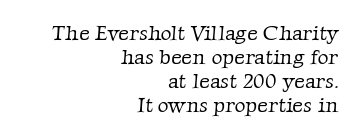
Horizontal bands of white between lines are thin slivers. How are the letters spaced? Ordinarily, with no added tracking. Short and long lines alike share a common ending point at right. The foot of each line stays bare and open. The strokes are not fattened; the text isn't bold.
